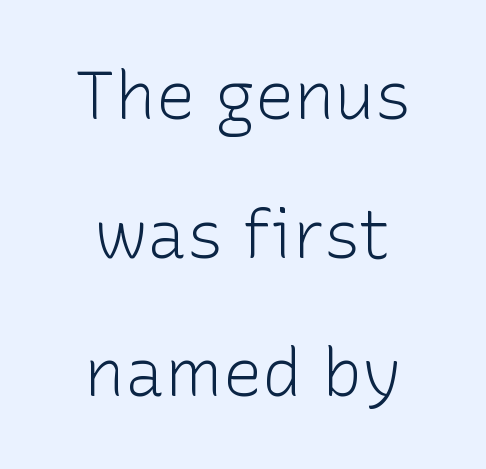
How would I describe the line gaps? Wide and relaxed. The letters look calm and open, with moderate or lighter stems. The text block is weighted toward neither margin, spreading evenly from the middle. Do the letters lean? They stand straight.
